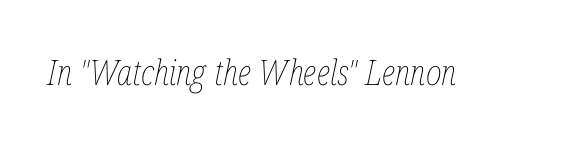
Q: Is the text bold? A: No.
Q: Is the text italic (slanted)? A: Yes, it leans right by about 12 degrees.
Q: Is the text underlined? A: No.
Q: Is the spacing between letters normal or unusually wide? A: Normal.
Q: Width (condensed, normal, or wide)? A: Condensed.
Q: Stroke contrast? A: Low.
Q: x-height? A: Medium.
Q: Monospaced? A: No.
